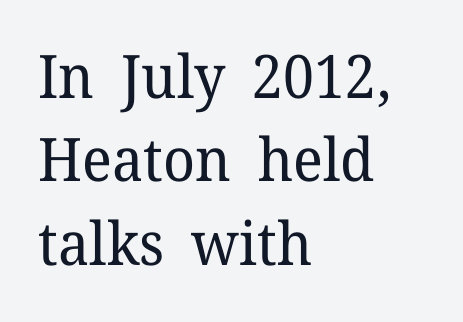
Q: Is the text bold? A: No.
Q: Is the text italic (slanted)? A: No, it is upright.
Q: Is the typeface a serif or a sans-serif typeface? A: Serif.
Q: Is the text underlined? A: No.
Q: How is the paragraph aligned? A: Left-aligned.
Q: Is the spacing between letters normal or unusually wide? A: Normal.
Q: Is the spacing between lines tight, normal or loose? A: Normal.
Q: Width (condensed, normal, or wide)? A: Normal.
Q: Stroke contrast? A: Low.
Q: x-height? A: Medium.
Q: Monospaced? A: No.
